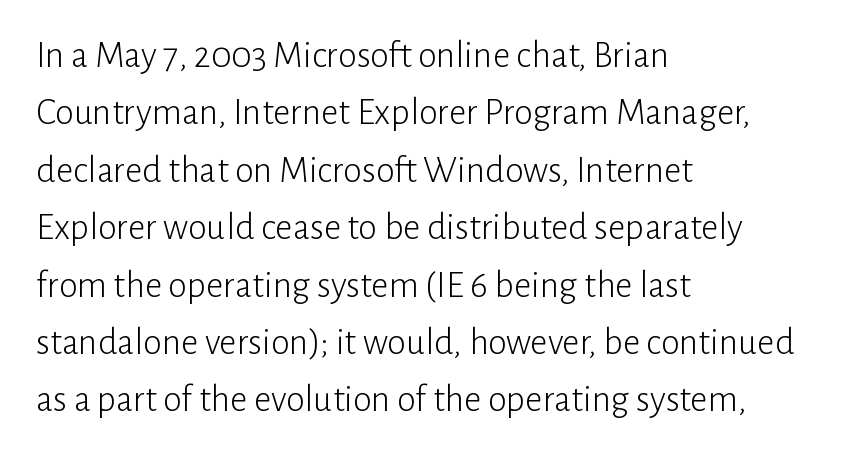
Q: Is the text bold? A: No.
Q: Is the text italic (slanted)? A: No, it is upright.
Q: Is the typeface a serif or a sans-serif typeface? A: Sans-serif.
Q: Is the text underlined? A: No.
Q: How is the paragraph aligned? A: Left-aligned.
Q: Is the spacing between letters normal or unusually wide? A: Normal.
Q: Is the spacing between lines tight, normal or loose? A: Normal.
Q: Width (condensed, normal, or wide)? A: Normal.
Q: Stroke contrast? A: Low.
Q: x-height? A: Medium.
Q: Monospaced? A: No.
